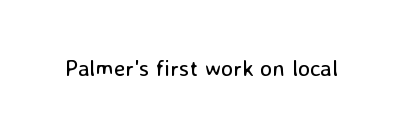
The image shows 23 px text type, upright; set normal letter spacing, not underlined.
